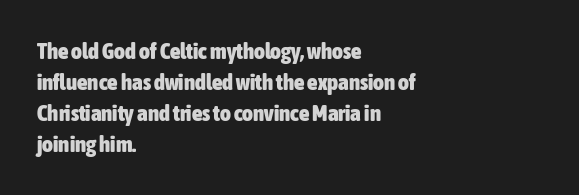
{"italic": "no", "bold": "yes", "underline": "no", "align": "left", "line_spacing": "normal", "line_spacing_ratio": 1.35, "letter_spacing": "normal", "letter_spacing_em": 0.0, "glyph_px": 23}
